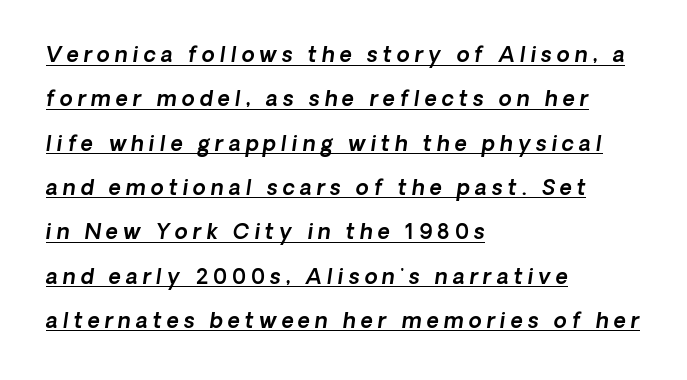
Where is the straight margin? On the left. The designer dialed line spacing up above the default. Decoration check: the copy is underlined. Compared with typical body copy, the letter spacing here is much looser.
